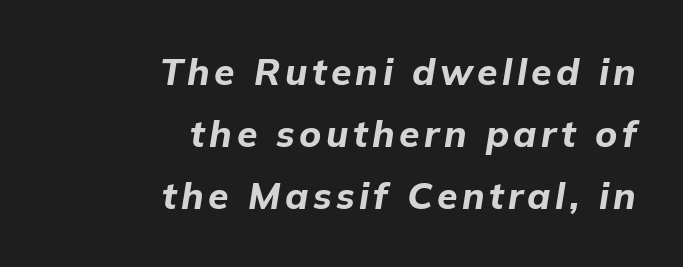
{"italic": "yes", "lean": "right", "slant_degrees": 9, "bold": "yes", "weight": "bold", "width": "normal", "stroke_contrast": "low", "x_height": "medium", "monospaced": "no", "underline": "no", "align": "right", "line_spacing": "normal", "line_spacing_ratio": 1.68, "glyph_px": 37}
